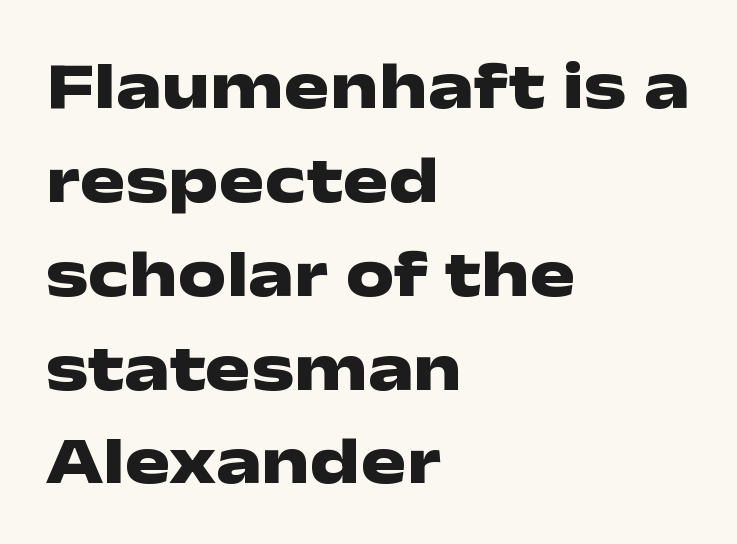
Quick note: underline off. The rendering uses a moderate line-height, typical for paragraphs. These lines are rendered in a variable-pitch font. Tracking value appears to be zero — textbook default spacing.
